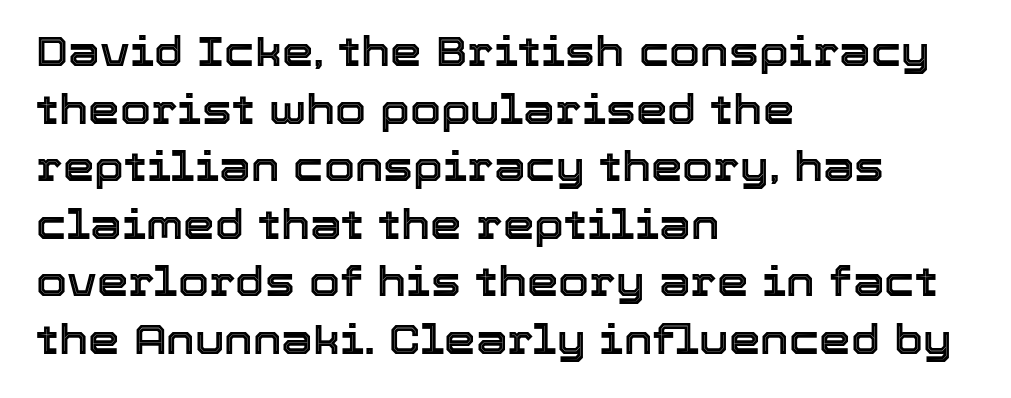
{"italic": "no", "width": "normal", "x_height": "medium", "monospaced": "no", "underline": "no", "align": "left", "line_spacing": "normal", "line_spacing_ratio": 1.44, "letter_spacing": "normal", "letter_spacing_em": 0.0, "glyph_px": 40}
